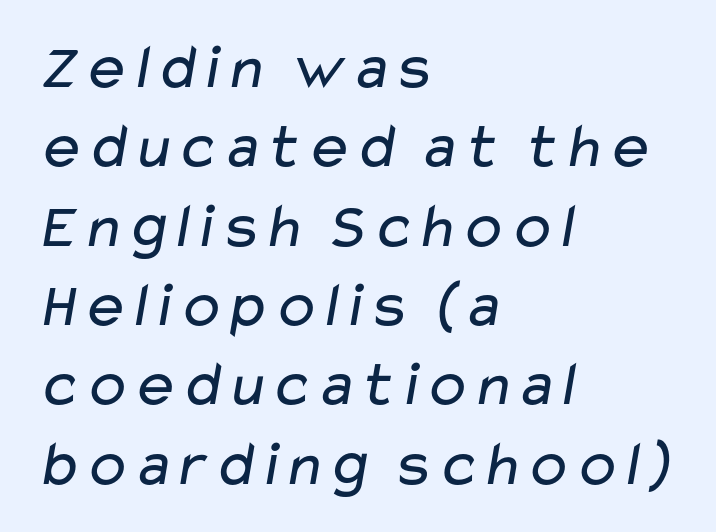
Q: Is the text bold? A: No.
Q: Is the typeface a serif or a sans-serif typeface? A: Sans-serif.
Q: Is the text underlined? A: No.
Q: How is the paragraph aligned? A: Left-aligned.
Q: Is the spacing between letters normal or unusually wide? A: Normal.
Q: Width (condensed, normal, or wide)? A: Wide.
Q: Stroke contrast? A: Low.
Q: x-height? A: Medium.
Q: Monospaced? A: No.
